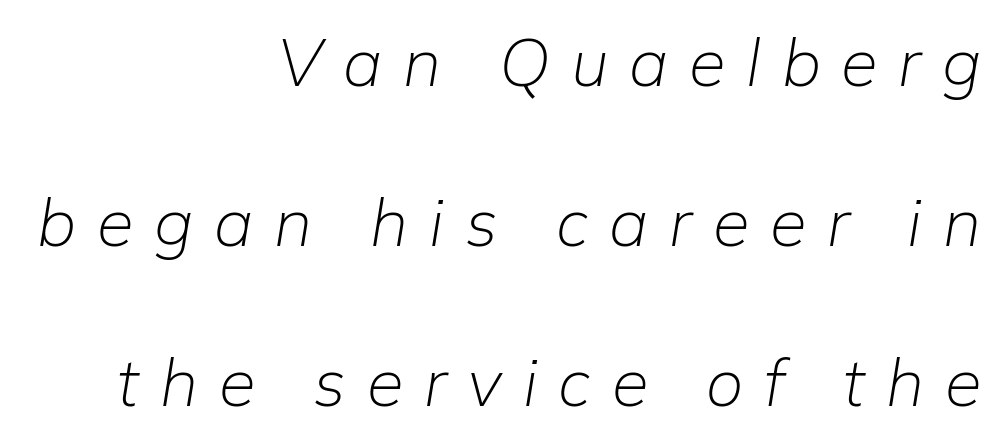
{"italic": "yes", "lean": "right", "slant_degrees": 9, "bold": "no", "weight": "light", "width": "normal", "stroke_contrast": "low", "x_height": "medium", "monospaced": "no", "underline": "no", "align": "right", "line_spacing": "loose", "line_spacing_ratio": 2.39, "letter_spacing": "wide", "letter_spacing_em": 0.31, "glyph_px": 67}
